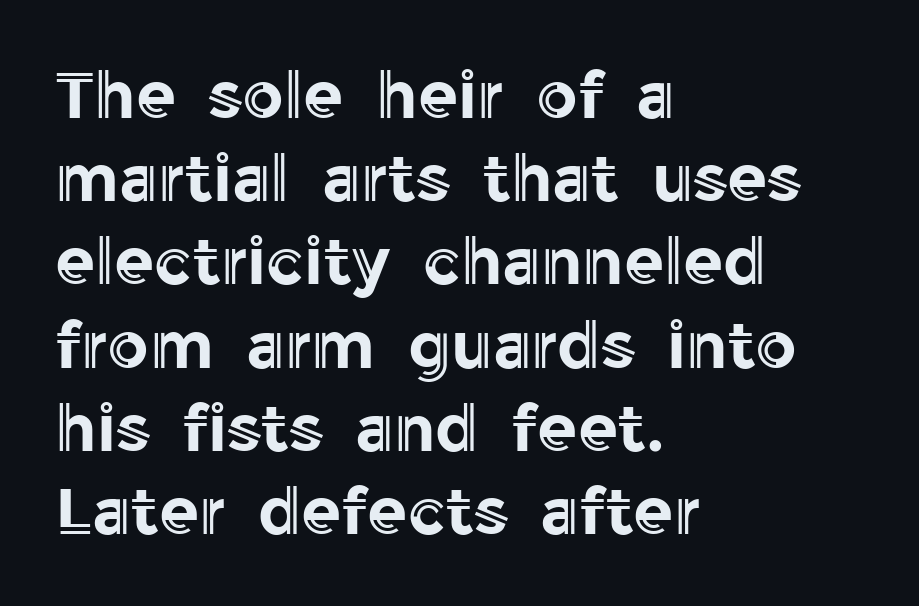
Q: Is the text italic (slanted)? A: No, it is upright.
Q: Is the text underlined? A: No.
Q: How is the paragraph aligned? A: Left-aligned.
Q: Is the spacing between letters normal or unusually wide? A: Normal.
Q: Is the spacing between lines tight, normal or loose? A: Normal.
Q: Width (condensed, normal, or wide)? A: Normal.
Q: x-height? A: Medium.
Q: Monospaced? A: No.
